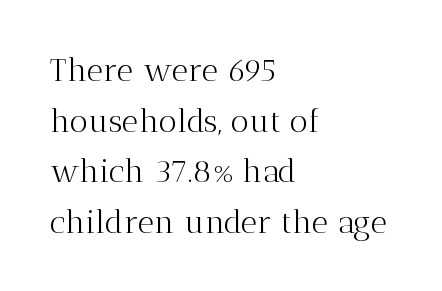
Q: Is the text bold? A: No.
Q: Is the text italic (slanted)? A: No, it is upright.
Q: Is the typeface a serif or a sans-serif typeface? A: Serif.
Q: Is the text underlined? A: No.
Q: How is the paragraph aligned? A: Left-aligned.
Q: Is the spacing between letters normal or unusually wide? A: Normal.
Q: Is the spacing between lines tight, normal or loose? A: Normal.
Q: Width (condensed, normal, or wide)? A: Normal.
Q: Stroke contrast? A: Medium.
Q: x-height? A: Medium.
Q: Monospaced? A: No.
